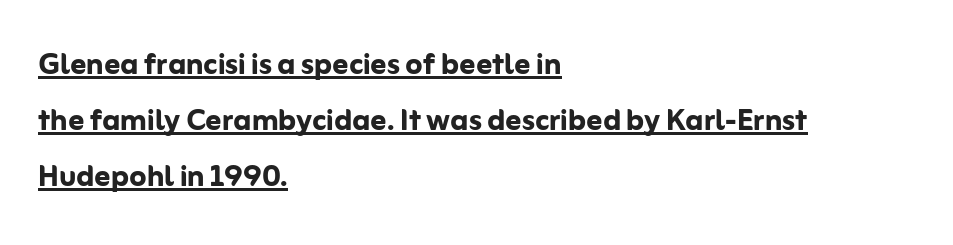
The image shows 39 px semibold sans-serif type, upright; set left-aligned, normal line spacing (1.44x), normal letter spacing, underlined; low stroke contrast and a medium x-height.
